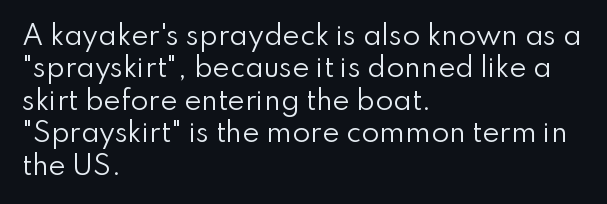
Q: Is the text bold? A: No.
Q: Is the text italic (slanted)? A: No, it is upright.
Q: Is the text underlined? A: No.
Q: How is the paragraph aligned? A: Left-aligned.
Q: Is the spacing between letters normal or unusually wide? A: Normal.
Q: Is the spacing between lines tight, normal or loose? A: Normal.
